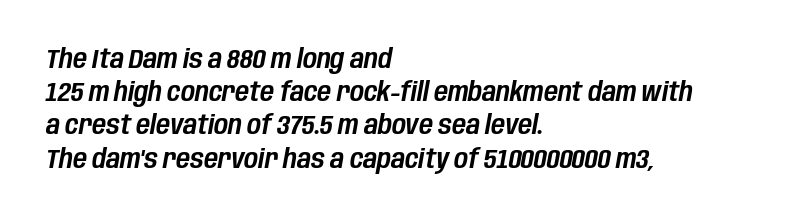
{"italic": "yes", "lean": "right", "slant_degrees": 10, "underline": "no", "align": "left", "line_spacing_ratio": 1.23, "letter_spacing": "normal", "letter_spacing_em": 0.0, "glyph_px": 27}
